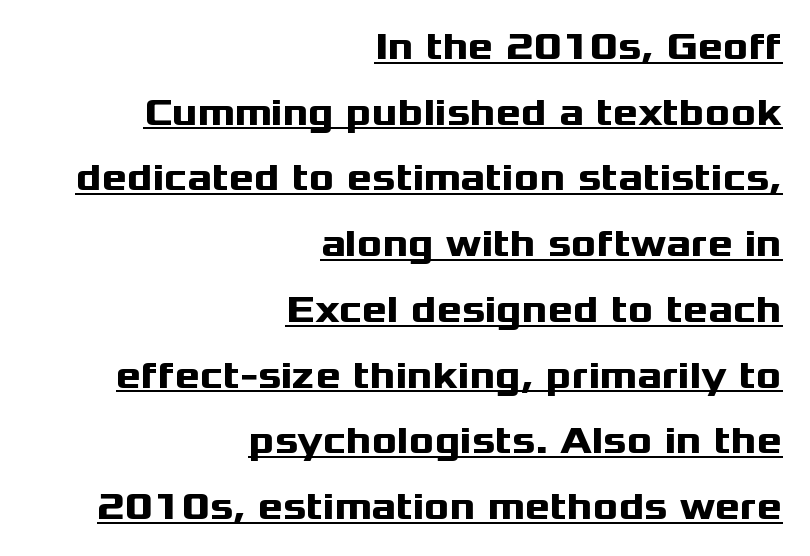
The image shows 38 px heavy, wide sans-serif type, upright; set right-aligned, line spacing 1.73x, normal letter spacing, underlined; medium stroke contrast and a medium x-height.
